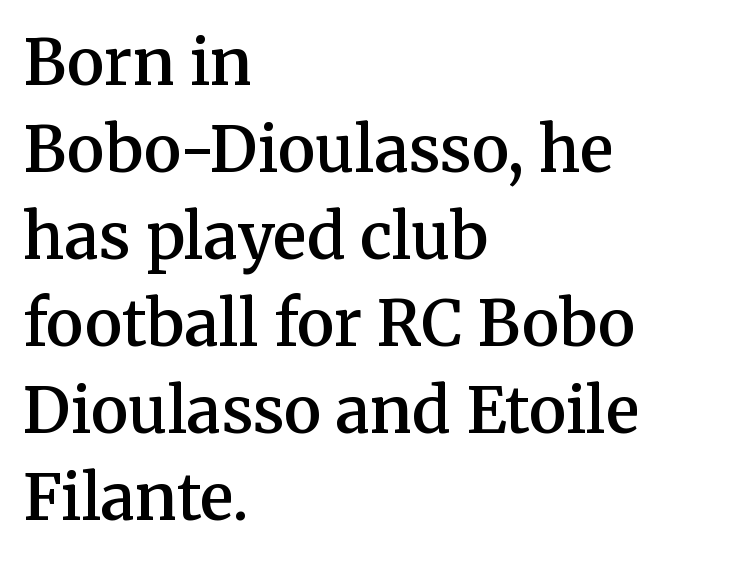
The image shows 63 px semibold serif type, upright; set left-aligned, normal line spacing (1.38x), normal letter spacing, not underlined; medium stroke contrast and a medium x-height.
